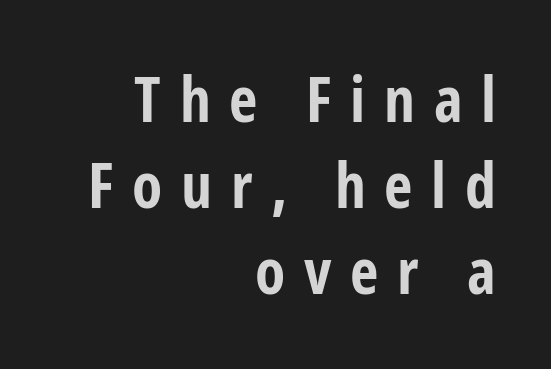
Does the lettering tilt? It doesn't — this is upright. Think of a printed novel: that variable character pitch is what you see here. The glyphs in this specimen are sans serif. Evenly set lines give the paragraph a standard silhouette. This sample uses expanded letter spacing, leaving extra air between glyphs.
